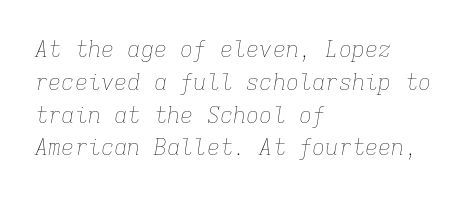
Q: Is the text bold? A: No.
Q: Is the text italic (slanted)? A: Yes, it leans right by about 9 degrees.
Q: Is the text underlined? A: No.
Q: How is the paragraph aligned? A: Left-aligned.
Q: Is the spacing between letters normal or unusually wide? A: Normal.
Q: Is the spacing between lines tight, normal or loose? A: Normal.
